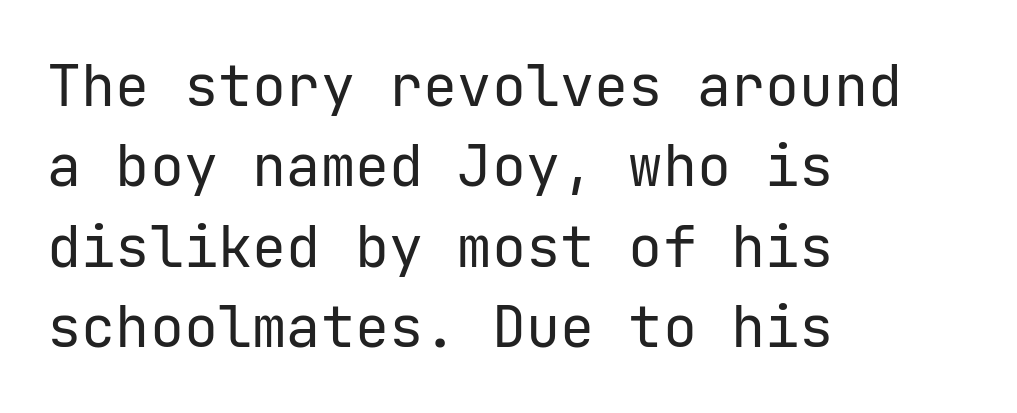
Leading matches the norm, producing a regular column. Font category for this specimen: sans-serif. Is this a heavy cut? Hardly; it is regular or lighter. Check under the words: just untouched page. The type sits square on the baseline with zero lean.
